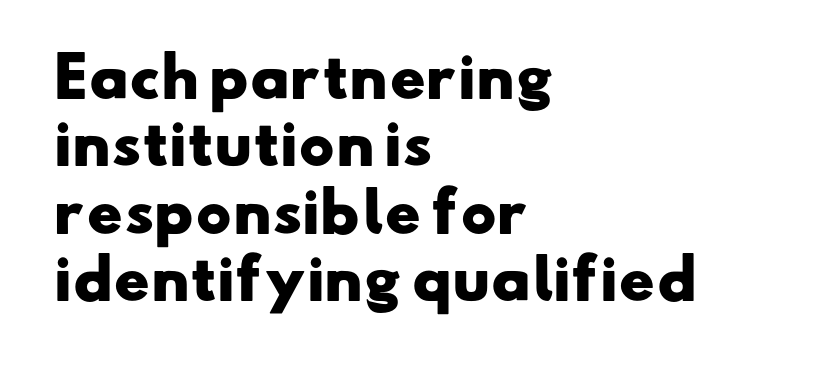
{"serif": "no", "bold": "yes", "weight": "heavy", "width": "wide", "stroke_contrast": "low", "x_height": "small", "monospaced": "no", "underline": "no", "align": "left", "line_spacing": "normal", "line_spacing_ratio": 1.25, "letter_spacing": "normal", "letter_spacing_em": 0.0, "glyph_px": 54}
